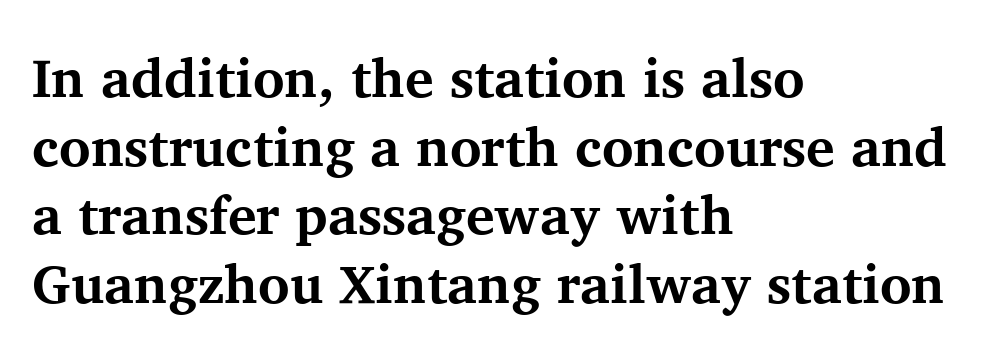
{"serif": "yes", "italic": "no", "bold": "yes", "weight": "bold", "width": "normal", "stroke_contrast": "medium", "x_height": "medium", "monospaced": "no", "underline": "no", "align": "left", "line_spacing": "normal", "line_spacing_ratio": 1.27, "letter_spacing": "normal", "letter_spacing_em": 0.0, "glyph_px": 54}
